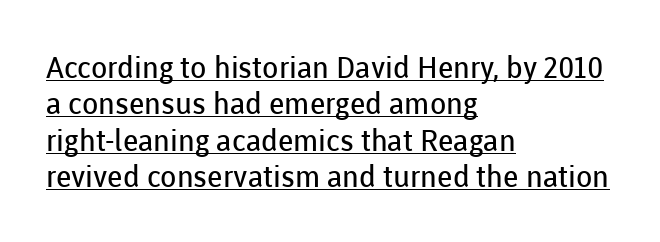
The image shows 30 px regular-weight sans-serif type, upright; set left-aligned, line spacing 1.21x, normal letter spacing, underlined; low stroke contrast and a medium x-height.
